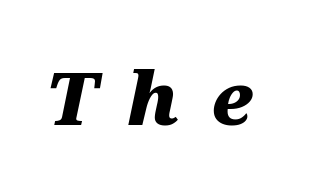
Any mark beneath the type? The region is blank. Chunky letters — that's bold for sure. Words appear elongated and porous because spacing is wide. Slanted lettering throughout.
